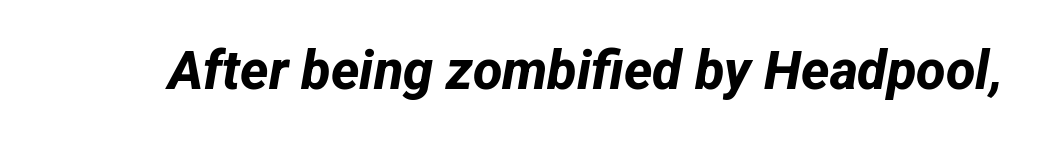
The image shows 54 px bold sans-serif type; set normal letter spacing, not underlined; low stroke contrast and a medium x-height.
